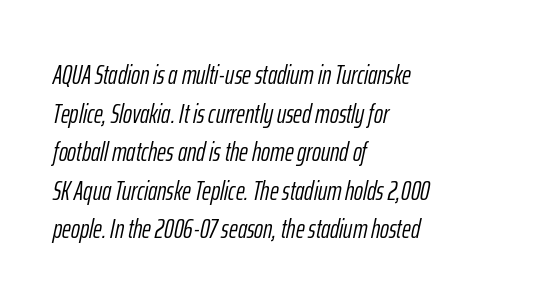
The image shows 27 px text type, italic (leaning right); set left-aligned, normal line spacing (1.43x), normal letter spacing, not underlined.
